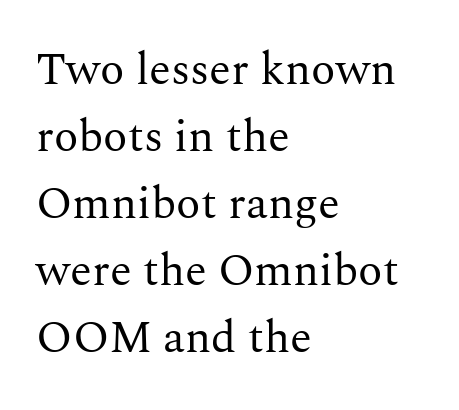
Here the glyphs are tracked normally, forming tight word shapes. Interline gaps are of average width in this sample. Horizontally, the lines are justified to the leading edge only. The face used here is proportionally spaced, like ordinary book or web type. No italicization has been applied; the sample stays upright. Underlining? Definitely not there.
